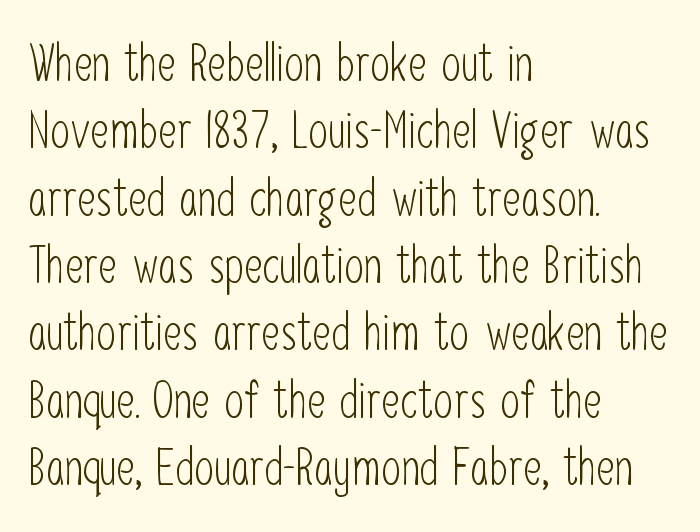
The space between consecutive lines is moderate. This sample is left-justified, so line endings fall wherever the words run out. A light-to-regular cut is what we see here. Beneath every word, the page is bare. Look at the bottom of the vertical strokes: they stop flat, with no serifs.
